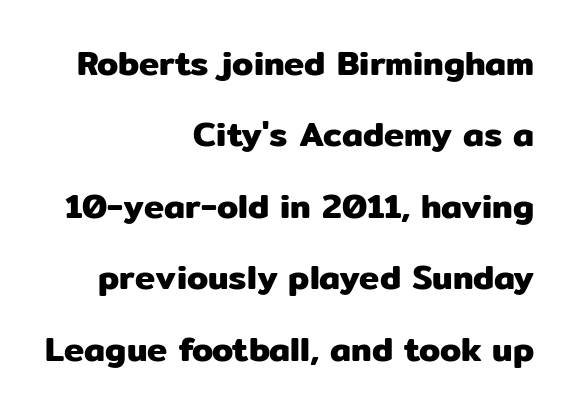
{"serif": "no", "italic": "no", "width": "normal", "stroke_contrast": "low", "x_height": "medium", "monospaced": "no", "underline": "no", "align": "right", "line_spacing": "loose", "line_spacing_ratio": 2.1, "letter_spacing": "normal", "letter_spacing_em": 0.0, "glyph_px": 34}
